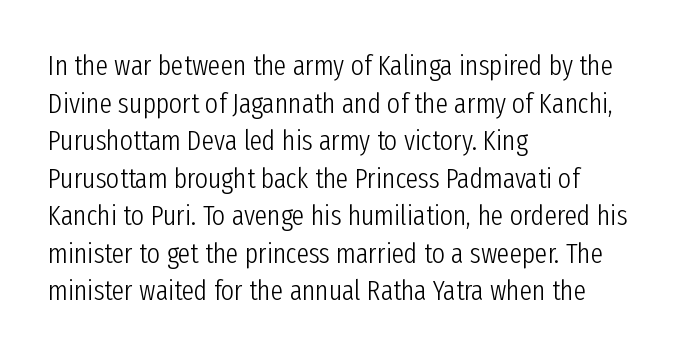
A sans-serif font was chosen for this passage. Unbolded letterforms with no extra heft. Each new line begins a customary step beneath the previous one. This sample uses plain, unmodified letter spacing.
